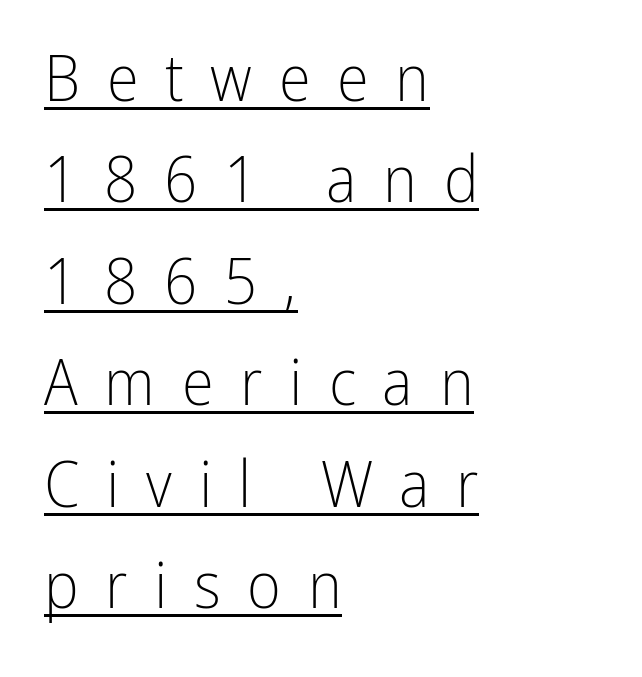
{"serif": "no", "italic": "no", "bold": "no", "weight": "light", "width": "condensed", "stroke_contrast": "low", "x_height": "medium", "monospaced": "no", "underline": "yes", "align": "left", "line_spacing": "normal", "line_spacing_ratio": 1.56, "letter_spacing": "wide", "letter_spacing_em": 0.41, "glyph_px": 65}
